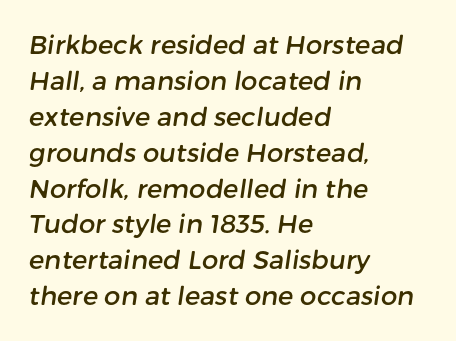
Bare-footed words on every line. Each new line begins a customary step beneath the previous one. Glyph-to-glyph distance matches everyday printed text. These lines are set flush left with a ragged right edge.
